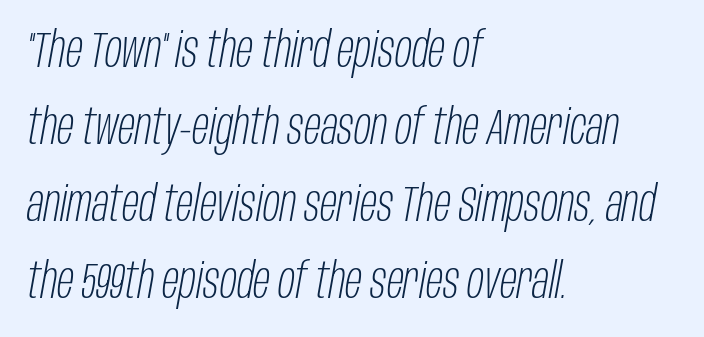
Q: Is the text bold? A: No.
Q: Is the text italic (slanted)? A: Yes, it leans right by about 10 degrees.
Q: Is the text underlined? A: No.
Q: How is the paragraph aligned? A: Left-aligned.
Q: Is the spacing between letters normal or unusually wide? A: Normal.
Q: Is the spacing between lines tight, normal or loose? A: Normal.
Q: Width (condensed, normal, or wide)? A: Condensed.
Q: Stroke contrast? A: Low.
Q: x-height? A: Large.
Q: Monospaced? A: No.
